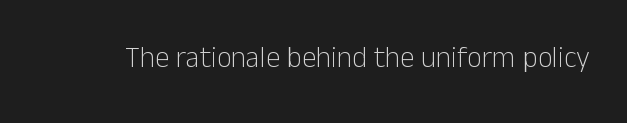
{"serif": "no", "italic": "no", "bold": "no", "weight": "light", "width": "normal", "stroke_contrast": "low", "x_height": "medium", "monospaced": "no", "underline": "no", "letter_spacing": "normal", "letter_spacing_em": 0.0, "glyph_px": 29}
